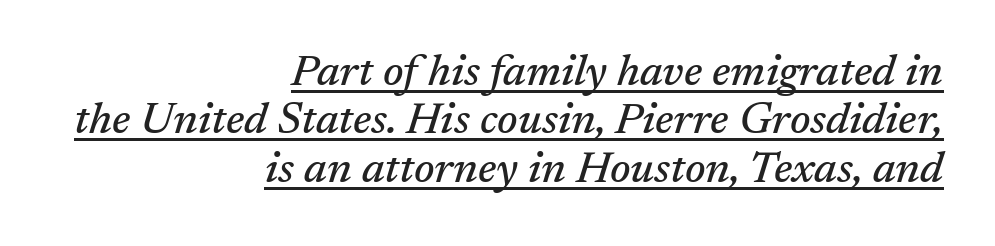
Closely set lines give the paragraph a compact silhouette. The ragged edge is on the left, which tells us the setting is flush right. Spacing verdict: proportional, widths tailored to each character. The text carries the slant typical of an italic or oblique font. Quick note: underline on.
